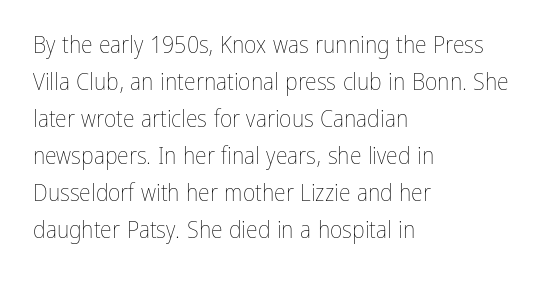
{"italic": "no", "bold": "no", "underline": "no", "align": "left", "line_spacing": "normal", "line_spacing_ratio": 1.54, "letter_spacing": "normal", "letter_spacing_em": 0.0, "glyph_px": 24}
